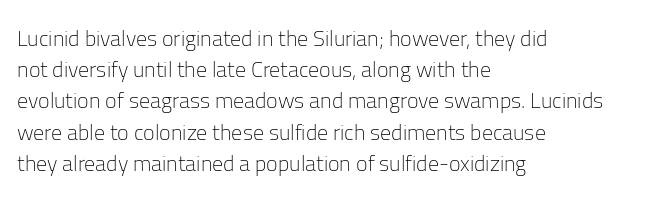
Q: Is the text bold? A: No.
Q: Is the text italic (slanted)? A: No, it is upright.
Q: Is the text underlined? A: No.
Q: How is the paragraph aligned? A: Left-aligned.
Q: Is the spacing between letters normal or unusually wide? A: Normal.
Q: Is the spacing between lines tight, normal or loose? A: Normal.
